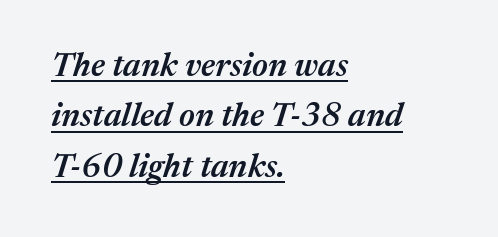
{"italic": "yes", "lean": "right", "slant_degrees": 17, "bold": "semi", "weight": "semibold", "width": "normal", "stroke_contrast": "medium", "x_height": "medium", "monospaced": "no", "underline": "yes", "align": "left", "line_spacing": "normal", "line_spacing_ratio": 1.53, "letter_spacing": "normal", "letter_spacing_em": 0.0, "glyph_px": 33}
